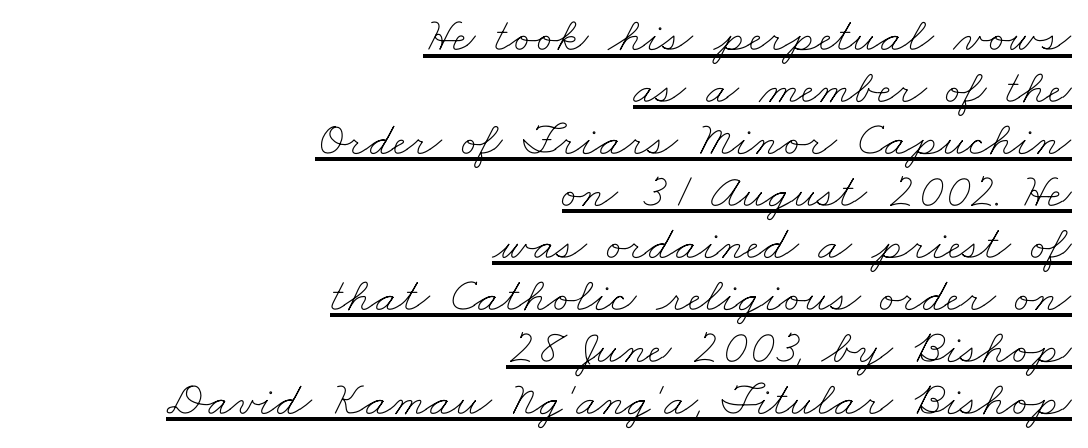
Does extra space separate the letters? No, they use regular spacing. Character widths vary here, with narrow letters taking less room than wide ones. No heavy texture on the line: the type isn't bold. Which margin do the lines hug? The right one — the left edge is uneven. These lines huddle together more closely than default settings would place them. The specimen includes a rule beneath the text block's lines.
